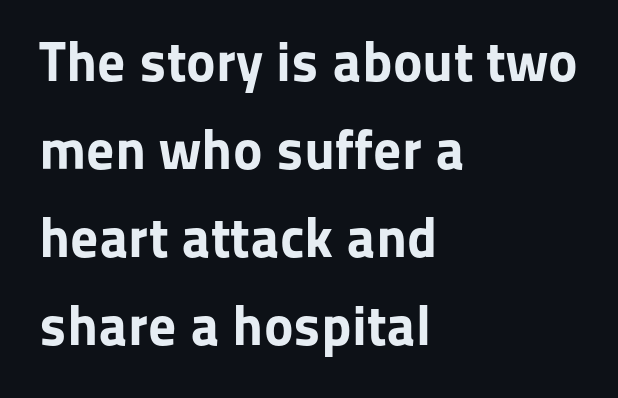
Q: Is the text bold? A: Yes.
Q: Is the text italic (slanted)? A: No, it is upright.
Q: Is the typeface a serif or a sans-serif typeface? A: Sans-serif.
Q: Is the text underlined? A: No.
Q: How is the paragraph aligned? A: Left-aligned.
Q: Is the spacing between letters normal or unusually wide? A: Normal.
Q: Is the spacing between lines tight, normal or loose? A: Normal.
Q: Width (condensed, normal, or wide)? A: Normal.
Q: Stroke contrast? A: Low.
Q: x-height? A: Medium.
Q: Monospaced? A: No.
